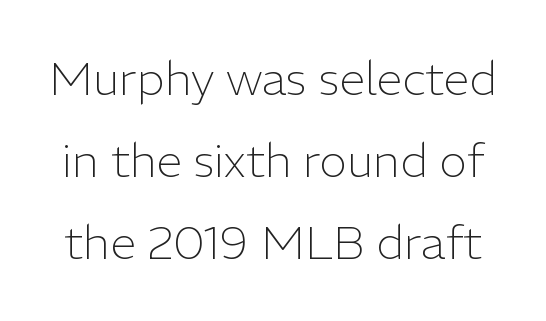
Q: Is the text bold? A: No.
Q: Is the text italic (slanted)? A: No, it is upright.
Q: Is the typeface a serif or a sans-serif typeface? A: Sans-serif.
Q: Is the text underlined? A: No.
Q: Is the spacing between letters normal or unusually wide? A: Normal.
Q: Width (condensed, normal, or wide)? A: Normal.
Q: Stroke contrast? A: Low.
Q: x-height? A: Medium.
Q: Monospaced? A: No.
